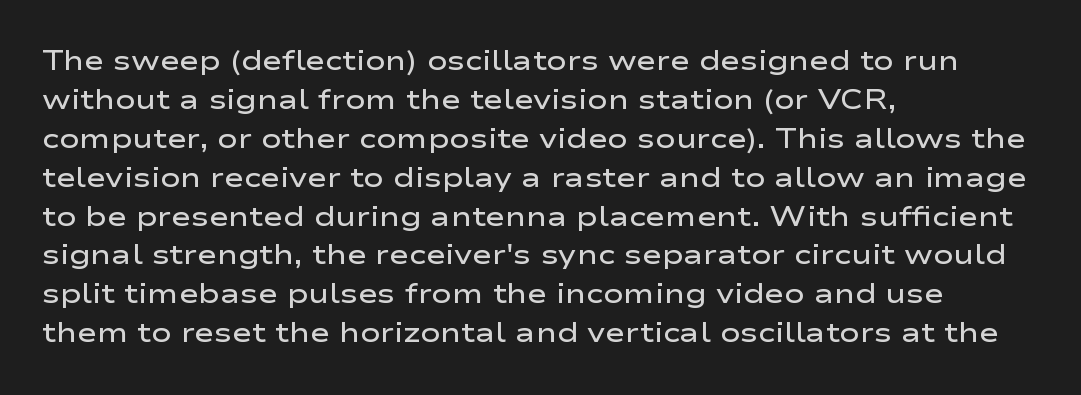
The image shows 27 px text type, upright; set left-aligned, normal line spacing (1.44x), normal letter spacing, not underlined.
